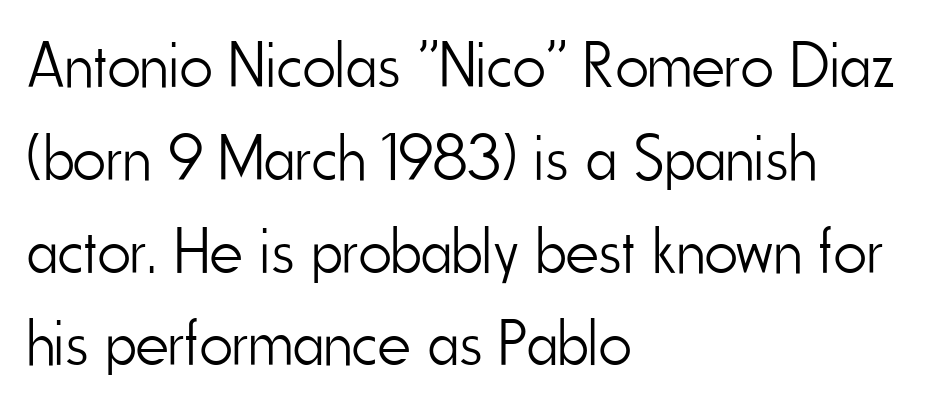
Q: Is the text bold? A: No.
Q: Is the text italic (slanted)? A: No, it is upright.
Q: Is the typeface a serif or a sans-serif typeface? A: Sans-serif.
Q: Is the text underlined? A: No.
Q: How is the paragraph aligned? A: Left-aligned.
Q: Is the spacing between letters normal or unusually wide? A: Normal.
Q: Is the spacing between lines tight, normal or loose? A: Normal.
Q: Width (condensed, normal, or wide)? A: Condensed.
Q: Stroke contrast? A: Low.
Q: x-height? A: Small.
Q: Monospaced? A: No.
